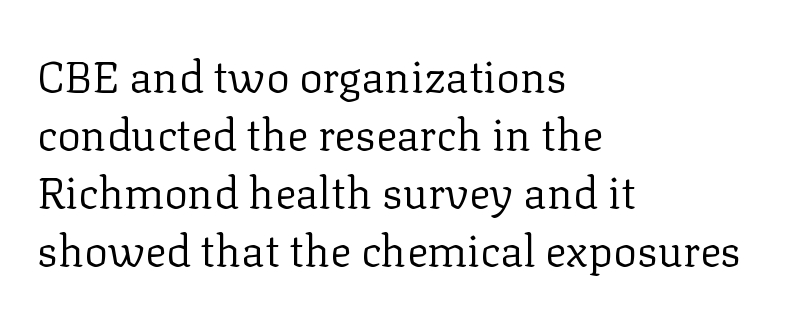
Q: Is the text bold? A: No.
Q: Is the text italic (slanted)? A: No, it is upright.
Q: Is the typeface a serif or a sans-serif typeface? A: Serif.
Q: Is the text underlined? A: No.
Q: How is the paragraph aligned? A: Left-aligned.
Q: Is the spacing between letters normal or unusually wide? A: Normal.
Q: Is the spacing between lines tight, normal or loose? A: Normal.
Q: Width (condensed, normal, or wide)? A: Normal.
Q: Stroke contrast? A: Low.
Q: x-height? A: Medium.
Q: Monospaced? A: No.
